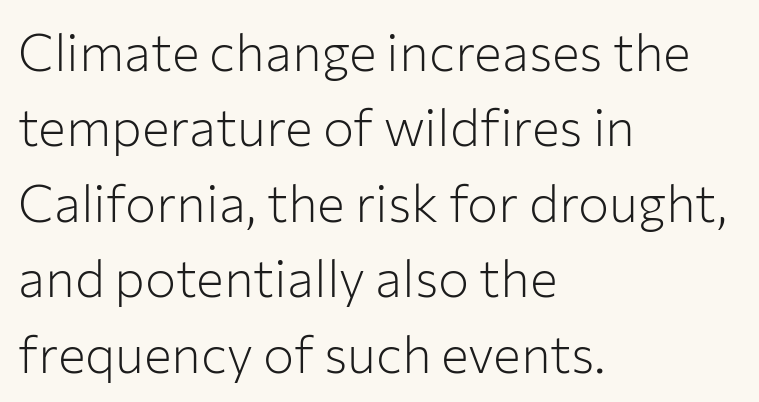
{"serif": "no", "italic": "no", "bold": "no", "weight": "light", "width": "normal", "stroke_contrast": "low", "x_height": "medium", "monospaced": "no", "underline": "no", "align": "left", "line_spacing": "normal", "line_spacing_ratio": 1.45, "letter_spacing": "normal", "letter_spacing_em": 0.0, "glyph_px": 52}
